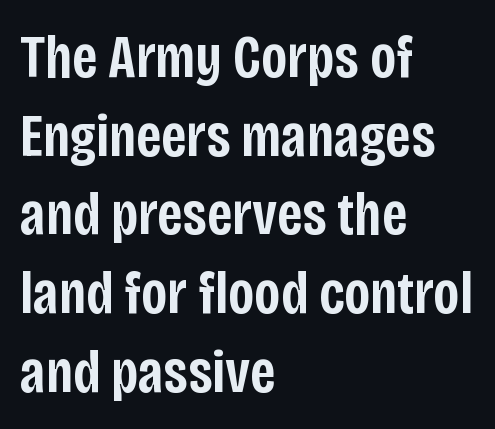
The image shows 61 px semibold, condensed sans-serif type, upright; set left-aligned, normal line spacing (1.29x), normal letter spacing, not underlined; low stroke contrast and a large x-height.
